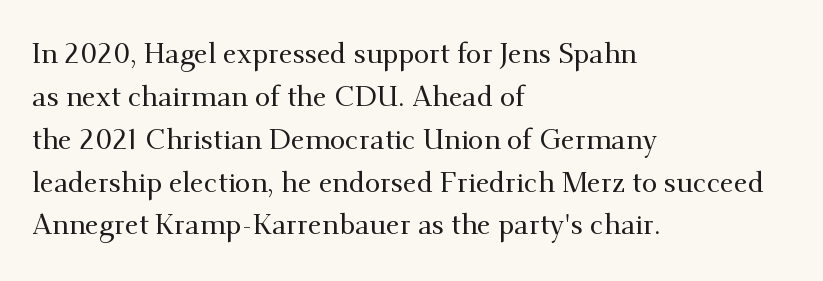
The image shows 28 px serif type, upright; set left-aligned, normal line spacing (1.53x), normal letter spacing, not underlined; medium stroke contrast and a small x-height.
